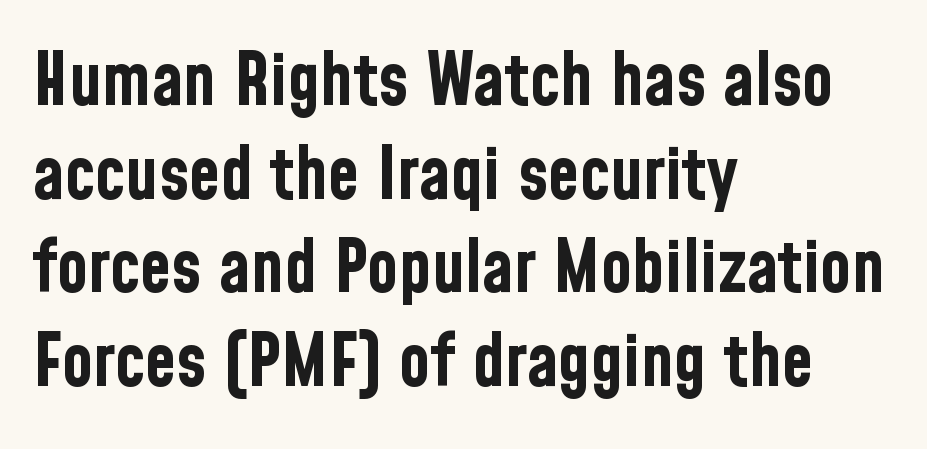
Horizontal alignment here is leftward, the default for most running prose. Standard letterfit; no display-style spreading of the glyphs. Typographic density is high because the face is bold. Unmarked baselines from the first word to the last. The lettering stays uniformly vertical, giving the passage a roman look.
